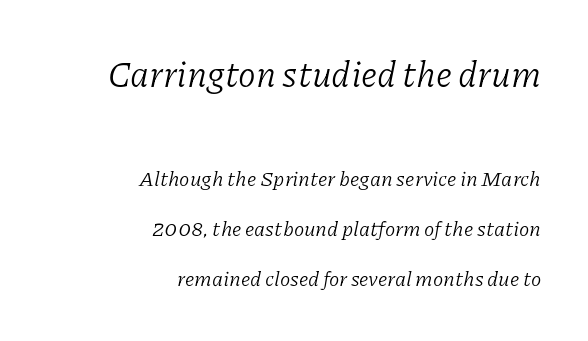
The image shows 36 px light serif type, italic (leaning right); set right-aligned, loose line spacing (2.39x), normal letter spacing, not underlined; the first (top) block is 1.71x larger; low stroke contrast and a medium x-height.
